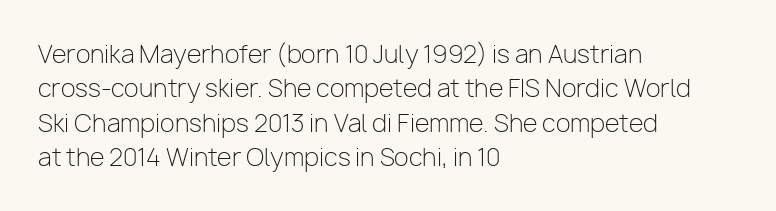
Vertical stems look standard width or narrower in stroke. Default kerning and tracking; the words read as compact shapes. These lines are set flush left with a ragged right edge. The baseline area is clear.
